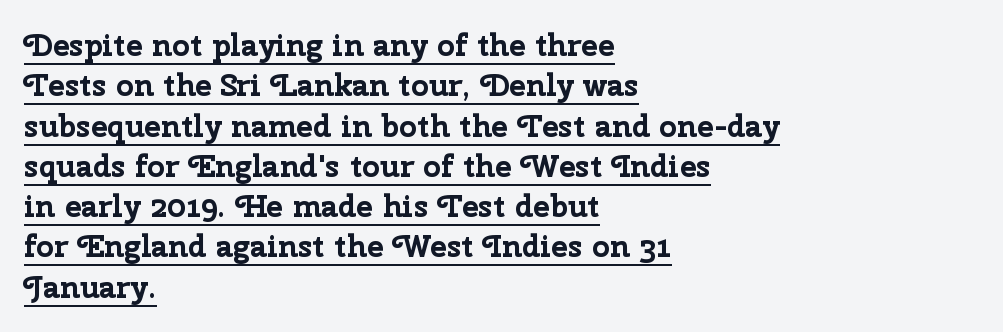
{"serif": "no", "italic": "no", "bold": "yes", "weight": "bold", "width": "normal", "stroke_contrast": "low", "x_height": "medium", "monospaced": "no", "underline": "yes", "align": "left", "line_spacing": "normal", "line_spacing_ratio": 1.3, "letter_spacing": "normal", "letter_spacing_em": 0.0, "glyph_px": 31}
